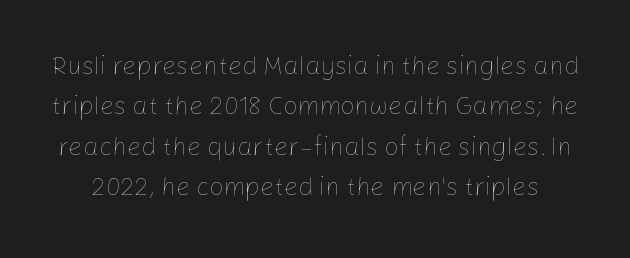
{"italic": "no", "bold": "no", "underline": "no", "line_spacing": "normal", "line_spacing_ratio": 1.62, "letter_spacing": "normal", "letter_spacing_em": 0.0, "glyph_px": 25}
